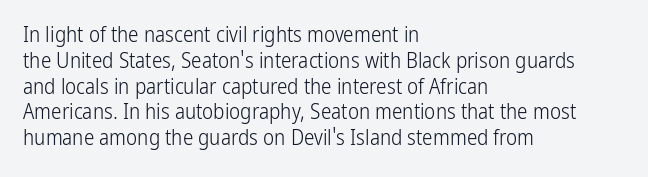
Visually the block forms a straight wall on the left and a jagged coastline on the right. This sample uses plain, unmodified letter spacing. The face looks like a standard text weight, possibly lighter. Check under the words: just untouched page. Does the lettering tilt? It doesn't — this is upright.
